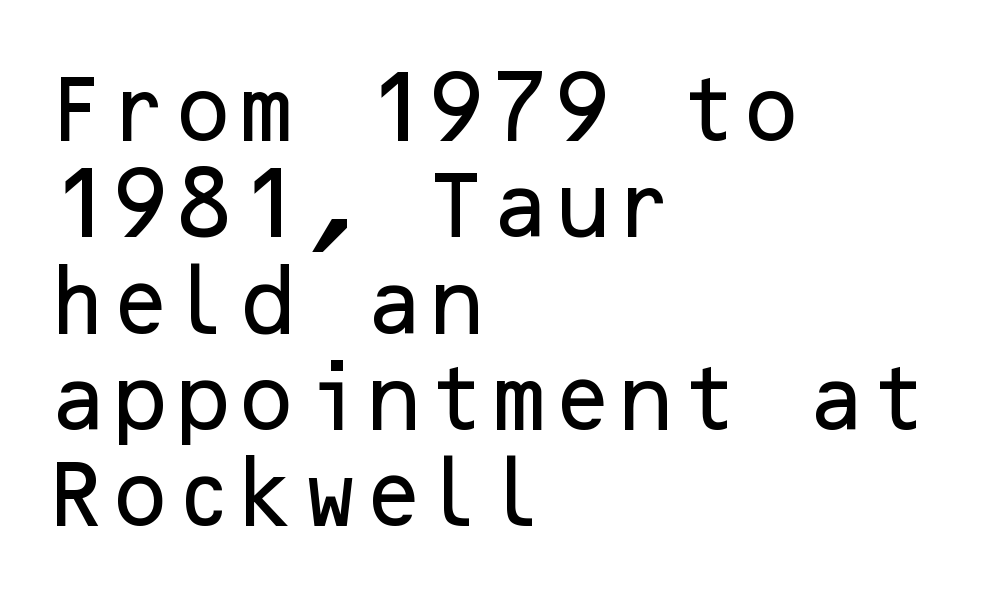
{"serif": "no", "italic": "no", "width": "normal", "stroke_contrast": "low", "x_height": "medium", "underline": "no", "align": "left", "line_spacing": "normal", "line_spacing_ratio": 1.32, "letter_spacing": "normal", "letter_spacing_em": 0.0, "glyph_px": 73}
